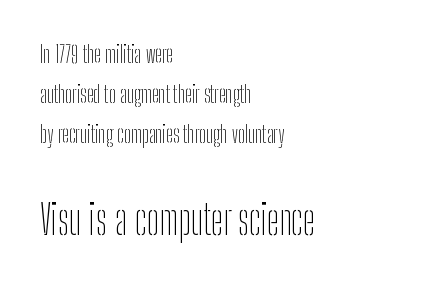
The image shows 41 px thin, condensed sans-serif type, upright; set left-aligned, line spacing 1.75x, normal letter spacing, not underlined; the second (bottom) block is 1.78x larger; low stroke contrast and a medium x-height.
